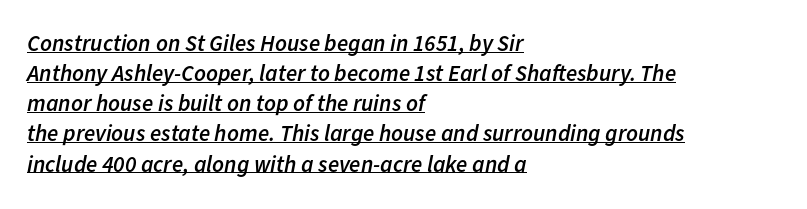
The designer left line spacing at the default. Typesetter's note: demi weight, one step under bold. Spacing between characters is what you'd get straight out of the box. Each line of the rendering has a horizontal stroke beneath the glyphs.
